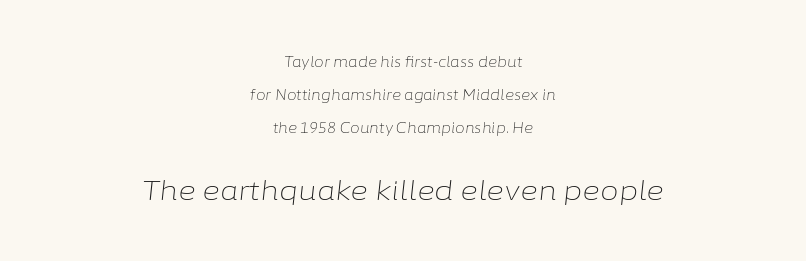
Leading: increased. This is oblique type, the kind used for emphasis or titles. Weight: regular or lighter. Tracking here is standard; glyphs follow each other at the usual distance.
